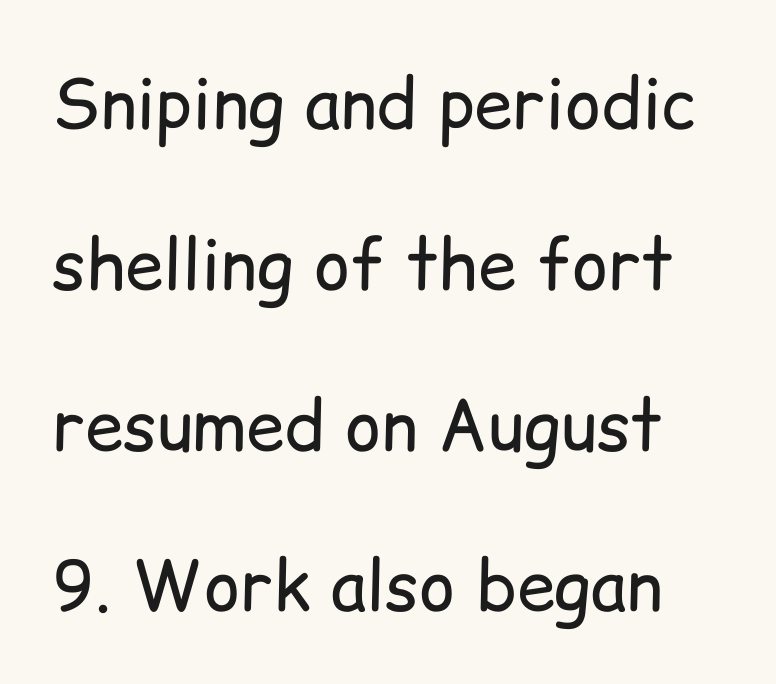
Just letters on the line, the space beneath them empty. A quiet, ordinary-to-light weight characterises the typeface. Typographically, this falls in the sans-serif category. No extra tracking has been applied to these lines.
